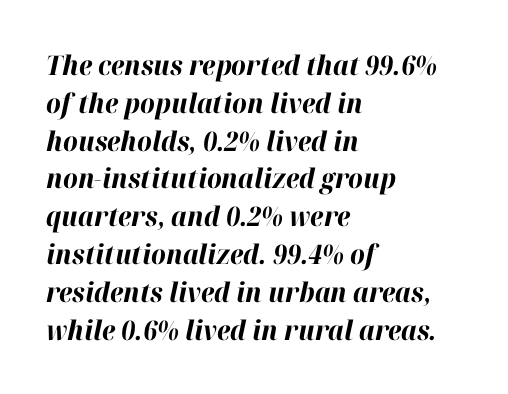
Left-aligned paragraph, ragged on the right. The font is running at its bold setting. It's the slanting kind of type. Tracking here is standard; glyphs follow each other at the usual distance.
